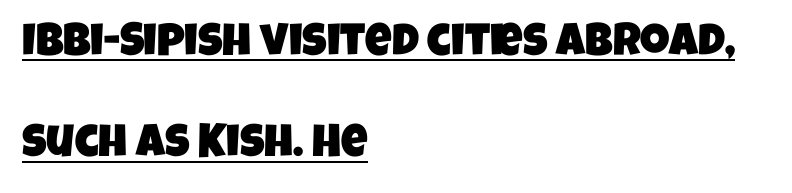
Q: Is the typeface a serif or a sans-serif typeface? A: Sans-serif.
Q: Is the text underlined? A: Yes.
Q: How is the paragraph aligned? A: Left-aligned.
Q: Is the spacing between letters normal or unusually wide? A: Normal.
Q: Is the spacing between lines tight, normal or loose? A: Loose.
Q: Width (condensed, normal, or wide)? A: Condensed.
Q: Stroke contrast? A: Low.
Q: x-height? A: Large.
Q: Monospaced? A: No.
